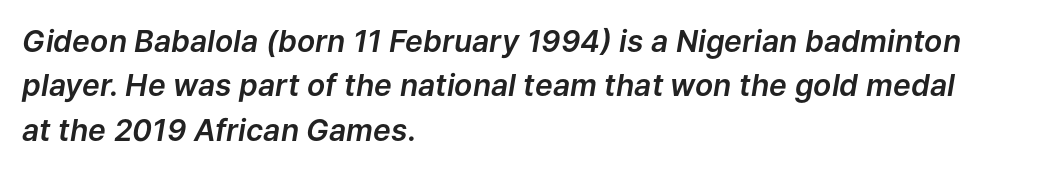
Quick note: interline space is typical. Compared with a centered layout, this one pins lines to the left instead. The face used here is proportionally spaced, like ordinary book or web type. Bare-footed words on every line.
